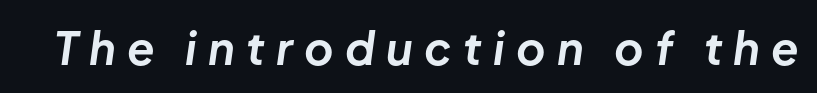
The image shows 45 px bold type, italic (leaning right); set unusually wide letter spacing (+0.25 em), not underlined; low stroke contrast and a medium x-height.
